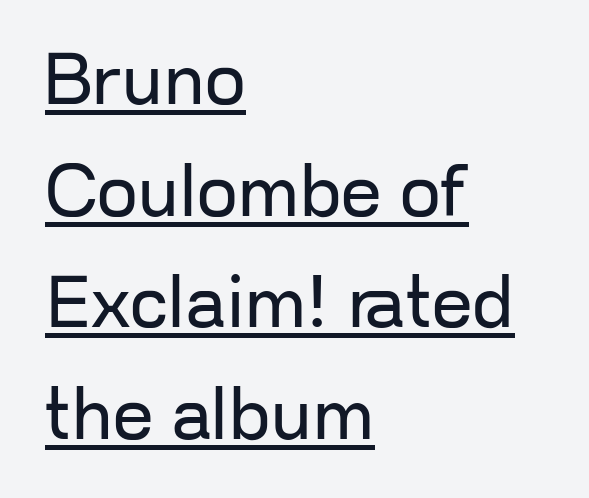
{"serif": "no", "italic": "no", "bold": "no", "weight": "regular", "width": "normal", "stroke_contrast": "low", "x_height": "medium", "monospaced": "no", "underline": "yes", "align": "left", "line_spacing": "normal", "line_spacing_ratio": 1.55, "letter_spacing": "normal", "letter_spacing_em": 0.0, "glyph_px": 72}
